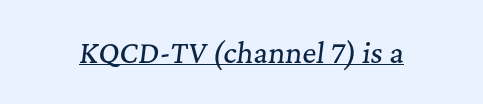
{"italic": "yes", "lean": "right", "slant_degrees": 7, "underline": "yes", "letter_spacing": "normal", "letter_spacing_em": 0.0, "glyph_px": 27}
